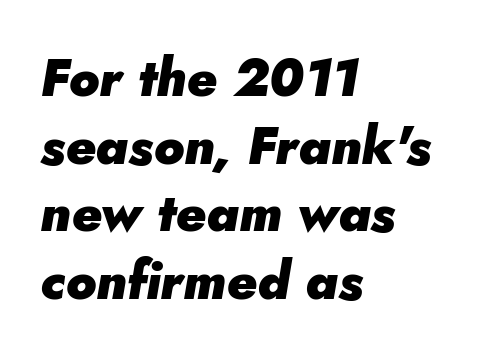
The image shows 52 px heavy type, italic (leaning right); set left-aligned, normal line spacing (1.3x), normal letter spacing, not underlined; low stroke contrast and a small x-height.
